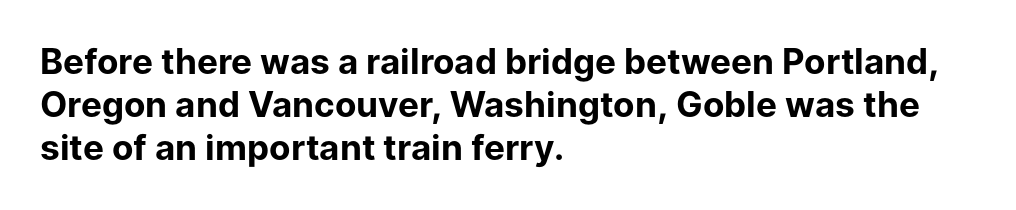
The image shows 35 px bold sans-serif type, upright; set left-aligned, line spacing 1.23x, normal letter spacing, not underlined; low stroke contrast and a medium x-height.
